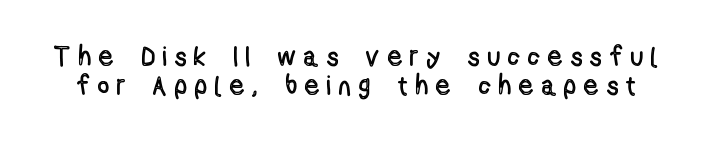
The image shows 27 px text type, upright; set tight line spacing (1.09x), unusually wide letter spacing (+0.32 em), not underlined.
